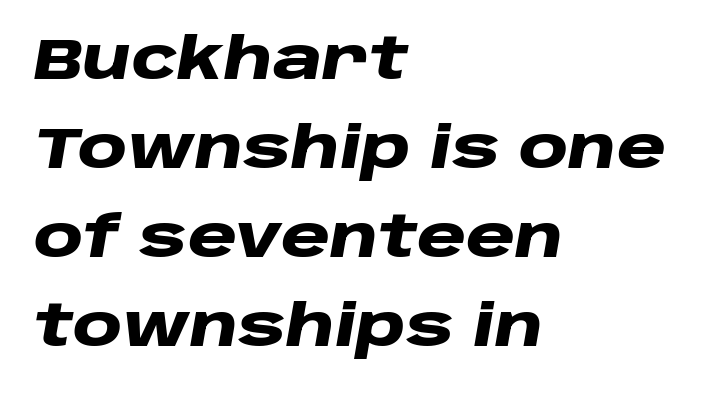
The image shows 56 px heavy, wide type, italic (leaning right); set left-aligned, normal line spacing (1.59x), normal letter spacing, not underlined; low stroke contrast and a large x-height.
